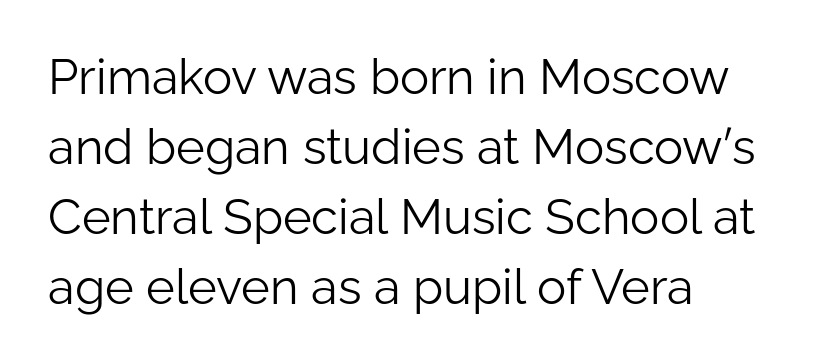
{"serif": "no", "italic": "no", "bold": "no", "weight": "light", "width": "normal", "stroke_contrast": "low", "x_height": "medium", "monospaced": "no", "underline": "no", "align": "left", "line_spacing": "normal", "line_spacing_ratio": 1.43, "letter_spacing": "normal", "letter_spacing_em": 0.0, "glyph_px": 49}
